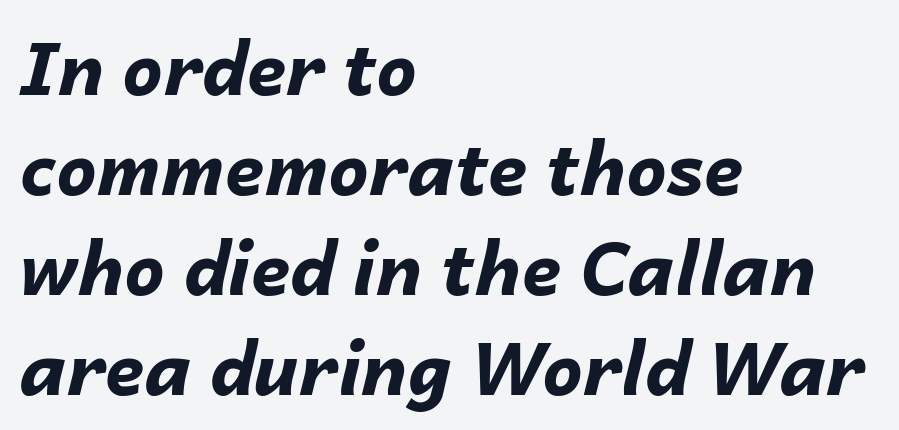
The image shows 72 px bold type, italic (leaning right); set left-aligned, normal line spacing (1.39x), normal letter spacing, not underlined; low stroke contrast and a medium x-height.
